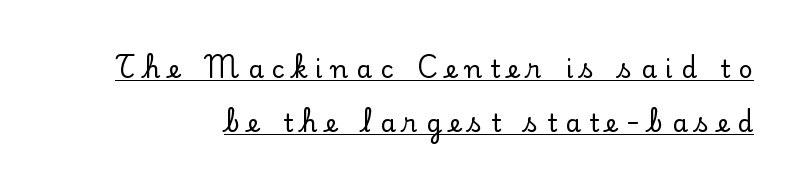
The sample's only ornament is a line tracing under the words. Summary of vertical rhythm: relaxed, with wide interline spacing. The letters stand upright; this is a roman face. Here the glyphs are tracked loosely, breaking word shapes into spaced letters.
